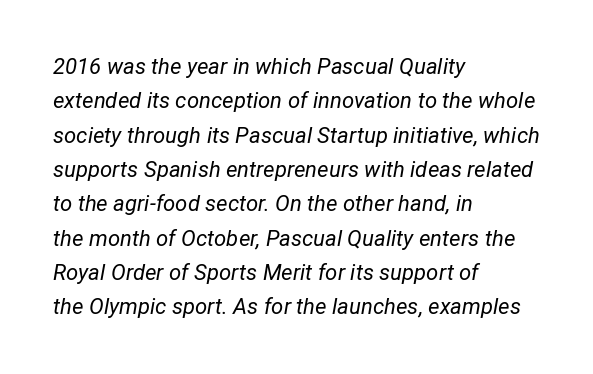
Weight: in the light-to-regular range. Between one letter and the next there's only the usual sliver of space. The lettering tilts uniformly, giving the passage an italic look. Normally led — the rows are evenly, conventionally spaced.
